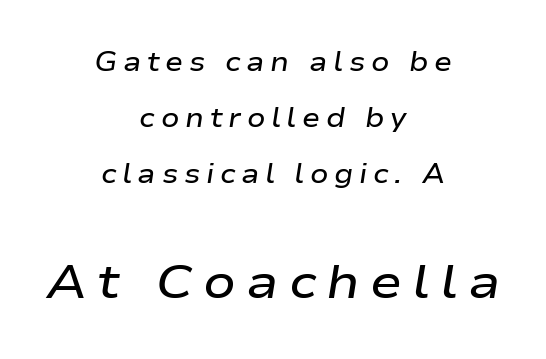
{"italic": "yes", "lean": "right", "slant_degrees": 9, "bold": "semi", "weight": "semibold", "width": "wide", "stroke_contrast": "low", "x_height": "medium", "monospaced": "no", "underline": "no", "align": "center", "line_spacing": "loose", "line_spacing_ratio": 2.07, "letter_spacing": "wide", "letter_spacing_em": 0.21, "larger_block": "second", "size_ratio": 1.78, "glyph_px": 48}
